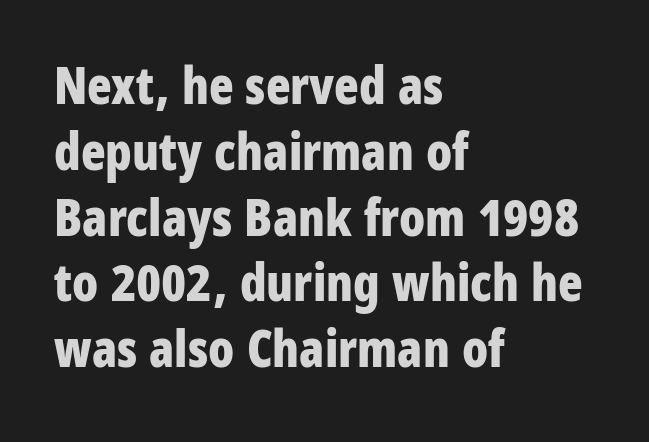
The lettering holds an erect, upright posture throughout. Leading: standard. No word sits above an underline. Thick stems and heavy bowls — unmistakably bold.
